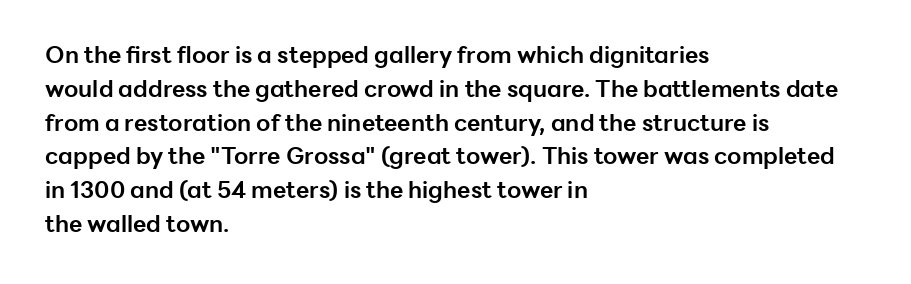
Q: Is the text bold? A: Yes.
Q: Is the text italic (slanted)? A: No, it is upright.
Q: Is the text underlined? A: No.
Q: How is the paragraph aligned? A: Left-aligned.
Q: Is the spacing between letters normal or unusually wide? A: Normal.
Q: Is the spacing between lines tight, normal or loose? A: Normal.
